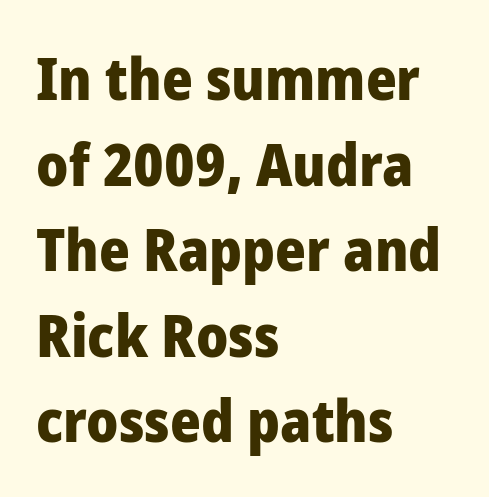
The image shows 59 px heavy sans-serif type, upright; set left-aligned, normal line spacing (1.45x), normal letter spacing, not underlined; low stroke contrast and a medium x-height.
